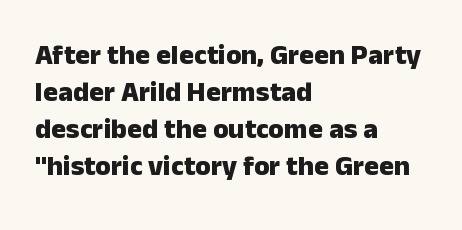
The image shows 28 px heavy sans-serif type, upright; set left-aligned, normal line spacing (1.32x), normal letter spacing, not underlined; low stroke contrast and a medium x-height.
